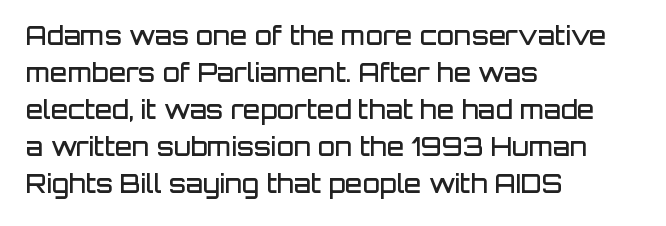
Q: Is the text bold? A: Semi-bold.
Q: Is the text italic (slanted)? A: No, it is upright.
Q: Is the text underlined? A: No.
Q: How is the paragraph aligned? A: Left-aligned.
Q: Is the spacing between letters normal or unusually wide? A: Normal.
Q: Is the spacing between lines tight, normal or loose? A: Normal.
